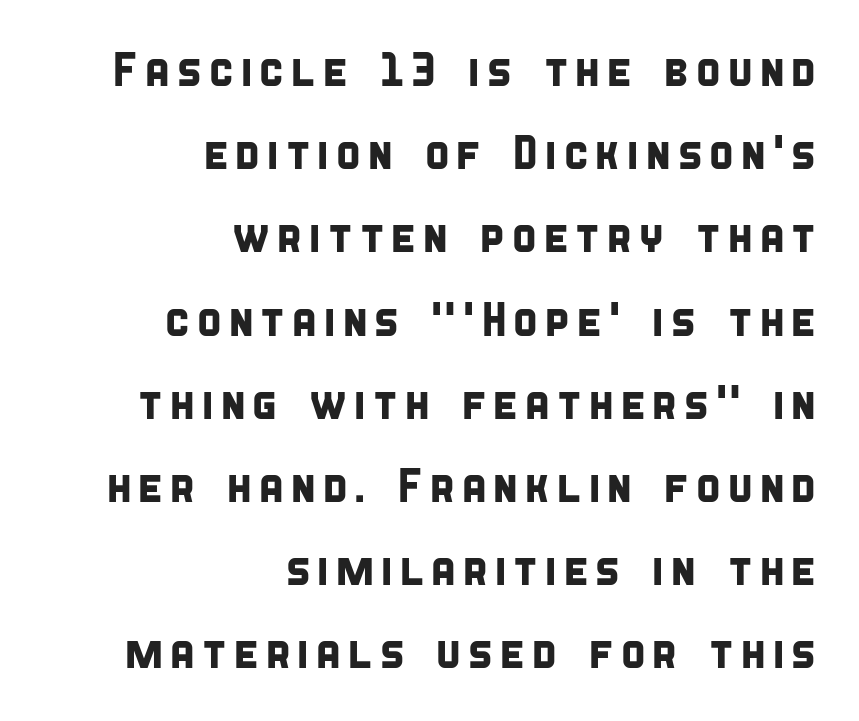
{"serif": "no", "width": "condensed", "stroke_contrast": "low", "x_height": "large", "monospaced": "no", "underline": "no", "align": "right", "line_spacing_ratio": 1.77, "glyph_px": 47}
